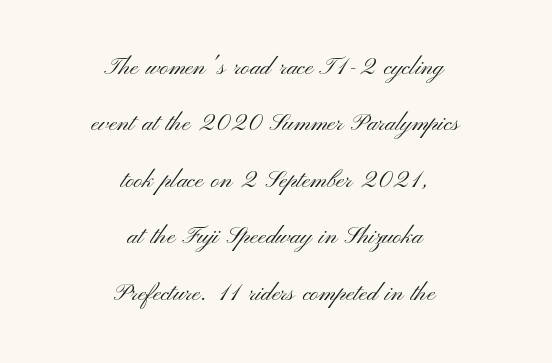
Q: Is the text bold? A: No.
Q: Is the text italic (slanted)? A: Yes.
Q: Is the text underlined? A: No.
Q: How is the paragraph aligned? A: Centered.
Q: Is the spacing between letters normal or unusually wide? A: Normal.
Q: Is the spacing between lines tight, normal or loose? A: Loose.
